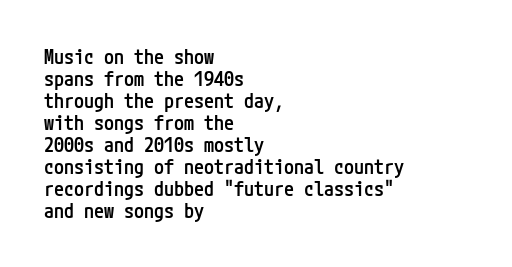
Interline gaps are noticeably narrow in this sample. One-word summary of the alignment: left. This is roman type, the default non-slanted kind. No extra tracking has been applied to these lines. Descenders are the only things crossing below the line. As a designer I'd log this as weight 600, semibold.
